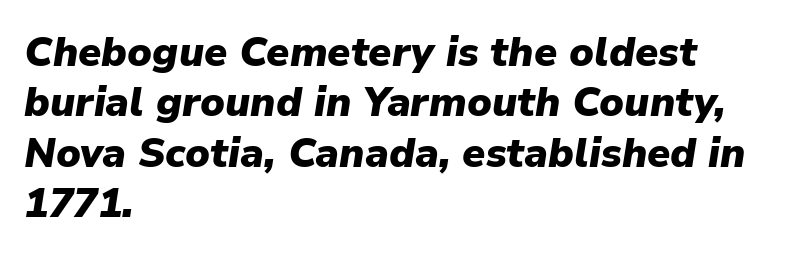
The image shows 41 px heavy type, italic (leaning right); set left-aligned, line spacing 1.23x, normal letter spacing, not underlined; low stroke contrast and a medium x-height.
